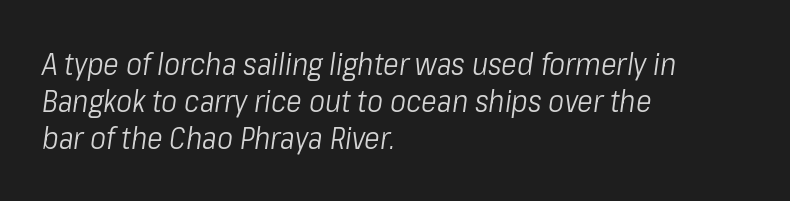
{"italic": "yes", "lean": "right", "slant_degrees": 8, "bold": "no", "weight": "light", "width": "condensed", "stroke_contrast": "low", "x_height": "medium", "monospaced": "no", "underline": "no", "align": "left", "line_spacing_ratio": 1.24, "letter_spacing": "normal", "letter_spacing_em": 0.0, "glyph_px": 30}
